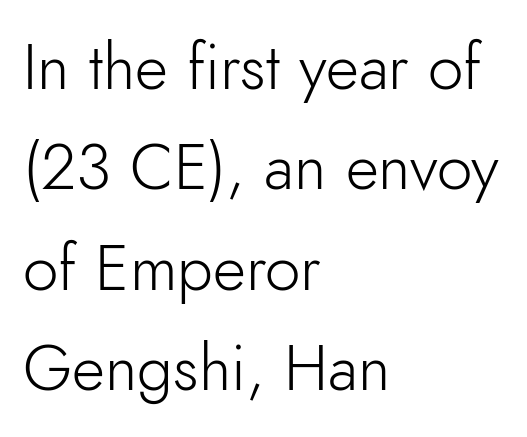
{"serif": "no", "italic": "no", "bold": "no", "weight": "light", "width": "normal", "stroke_contrast": "low", "x_height": "small", "monospaced": "no", "underline": "no", "align": "left", "line_spacing": "normal", "line_spacing_ratio": 1.57, "letter_spacing": "normal", "letter_spacing_em": 0.0, "glyph_px": 64}
